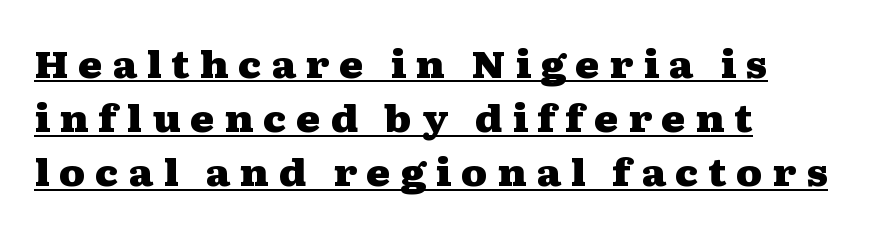
Caption: lettering with a line underneath. Reading down the block, your eye returns to a fixed left position each line. A typesetter would call this heavily tracked-out type. Note: serifs present on the glyphs.
